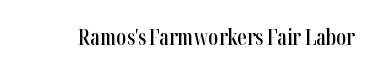
Q: Is the text bold? A: Semi-bold.
Q: Is the text italic (slanted)? A: No, it is upright.
Q: Is the text underlined? A: No.
Q: Is the spacing between letters normal or unusually wide? A: Normal.
